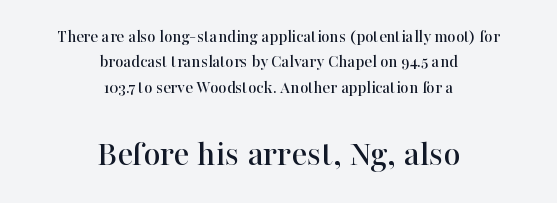
Evenly set lines give the paragraph a standard silhouette. The face used here is proportionally spaced, like ordinary book or web type. Is the block centered? Yes — each line is placed symmetrically about the middle. The passage shown is not underscored anywhere.
